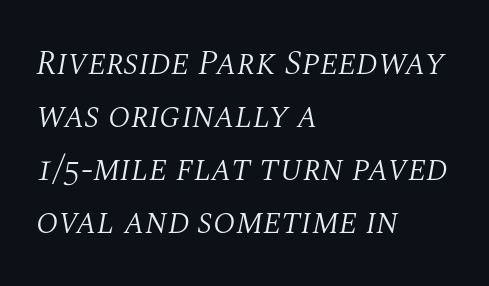
Q: Is the text bold? A: No.
Q: Is the text italic (slanted)? A: Yes, it leans right by about 10 degrees.
Q: Is the typeface a serif or a sans-serif typeface? A: Serif.
Q: Is the text underlined? A: No.
Q: How is the paragraph aligned? A: Left-aligned.
Q: Is the spacing between letters normal or unusually wide? A: Normal.
Q: Is the spacing between lines tight, normal or loose? A: Normal.
Q: Width (condensed, normal, or wide)? A: Normal.
Q: Stroke contrast? A: Medium.
Q: x-height? A: Large.
Q: Monospaced? A: No.
